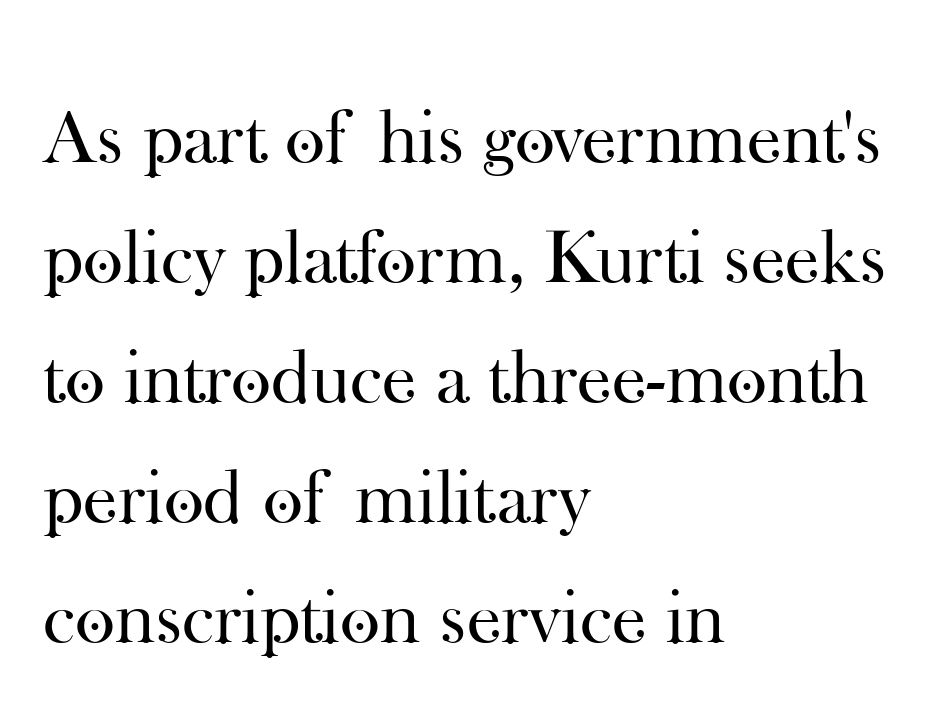
{"serif": "yes", "italic": "no", "bold": "no", "weight": "regular", "width": "normal", "stroke_contrast": "high", "x_height": "small", "monospaced": "no", "underline": "no", "align": "left", "line_spacing": "normal", "line_spacing_ratio": 1.56, "letter_spacing": "normal", "letter_spacing_em": 0.0, "glyph_px": 77}
